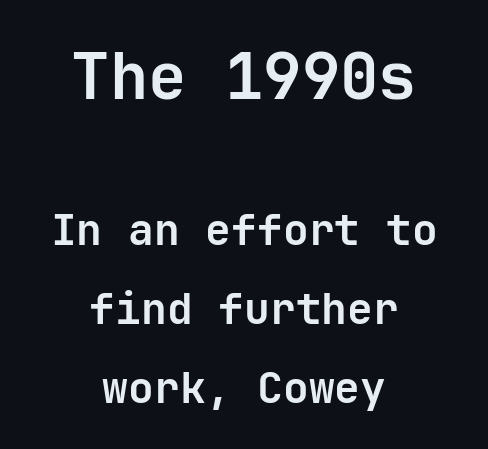
{"serif": "no", "italic": "no", "bold": "yes", "weight": "bold", "width": "normal", "stroke_contrast": "low", "x_height": "medium", "monospaced": "yes", "underline": "no", "align": "center", "line_spacing_ratio": 1.83, "letter_spacing": "normal", "letter_spacing_em": 0.0, "larger_block": "first", "size_ratio": 1.49, "glyph_px": 64}
